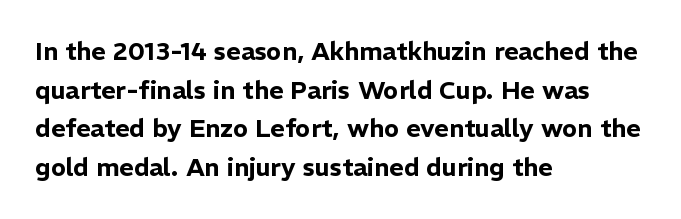
Inter-character spacing is left at the font's built-in metrics. Quick note: underline off. Horizontal alignment here is leftward, the default for most running prose. Posture: vertical. Line spacing here is normal.
